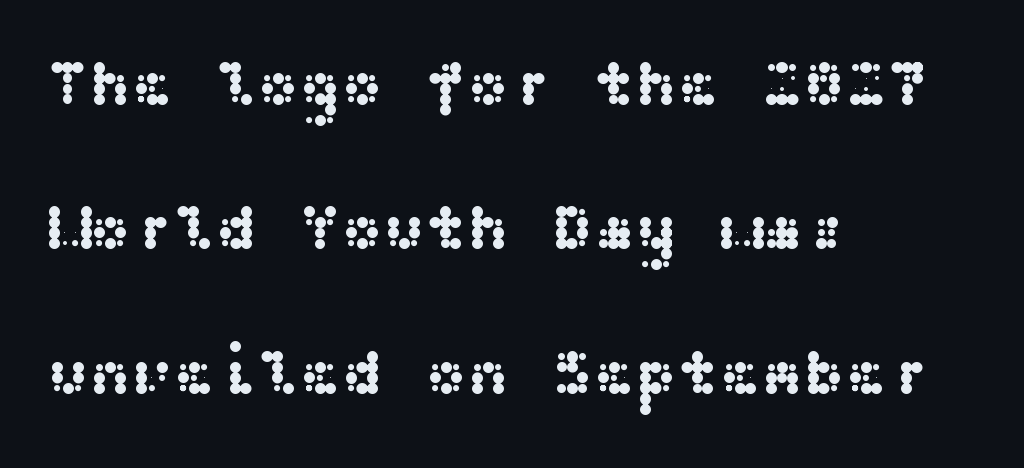
Q: Is the text italic (slanted)? A: No, it is upright.
Q: Is the typeface a serif or a sans-serif typeface? A: Sans-serif.
Q: Is the text underlined? A: No.
Q: How is the paragraph aligned? A: Left-aligned.
Q: Is the spacing between letters normal or unusually wide? A: Normal.
Q: Is the spacing between lines tight, normal or loose? A: Loose.
Q: Width (condensed, normal, or wide)? A: Wide.
Q: Stroke contrast? A: Medium.
Q: x-height? A: Medium.
